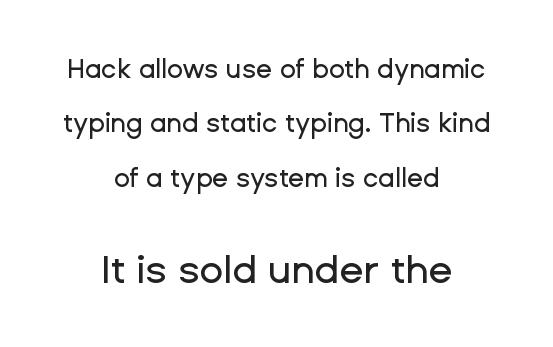
The image shows 39 px sans-serif type, upright; set centered, loose line spacing (2.09x), normal letter spacing, not underlined; the second (bottom) block is 1.5x larger; low stroke contrast and a medium x-height.
